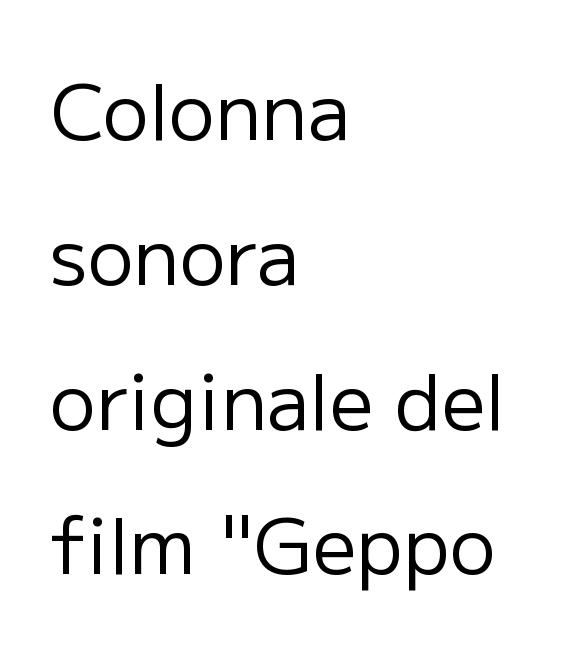
The image shows 77 px regular-weight sans-serif type, upright; set left-aligned, line spacing 1.88x, normal letter spacing, not underlined; low stroke contrast and a medium x-height.
